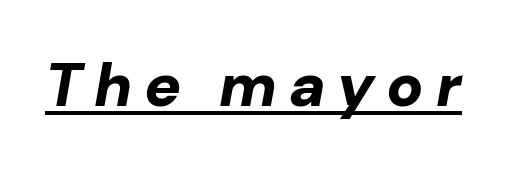
The image shows 61 px bold type, italic (leaning right); set underlined; low stroke contrast and a medium x-height.
